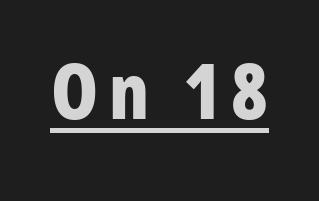
The image shows 76 px bold, condensed sans-serif type, upright; set underlined; low stroke contrast and a medium x-height.
